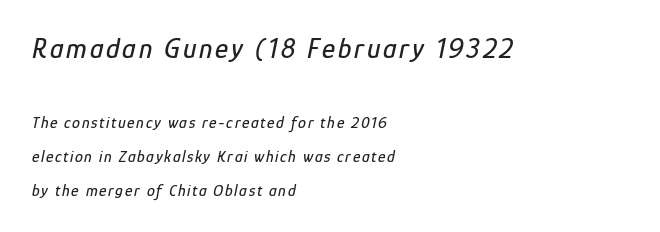
{"italic": "yes", "lean": "right", "slant_degrees": 12, "width": "condensed", "stroke_contrast": "low", "x_height": "medium", "monospaced": "no", "underline": "no", "align": "left", "line_spacing": "loose", "line_spacing_ratio": 2.11, "larger_block": "first", "size_ratio": 1.75, "glyph_px": 28}
